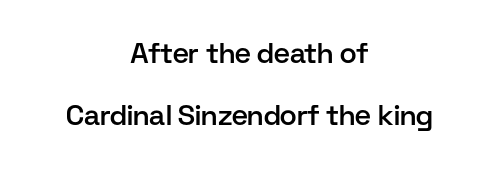
{"serif": "no", "italic": "no", "bold": "semi", "weight": "semibold", "width": "normal", "stroke_contrast": "low", "x_height": "medium", "monospaced": "no", "underline": "no", "align": "center", "line_spacing": "loose", "line_spacing_ratio": 2.2, "letter_spacing": "normal", "letter_spacing_em": 0.0, "glyph_px": 28}
